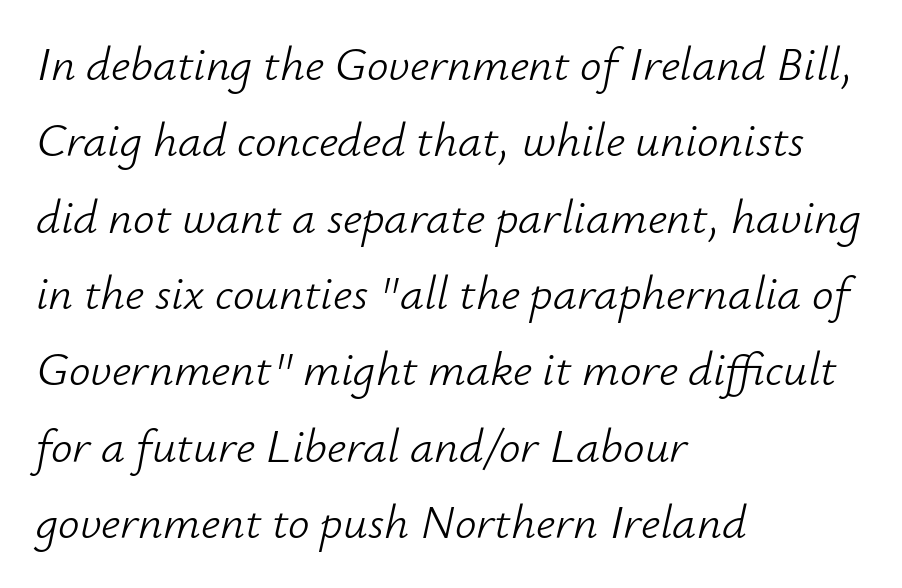
The foot of each line stays bare and open. Standard letterfit; no display-style spreading of the glyphs. Vertically, the passage feels balanced, rows spaced as you'd expect. Varying glyph widths throughout — classic text-font behaviour. Italic: yes, the glyphs are oblique.
